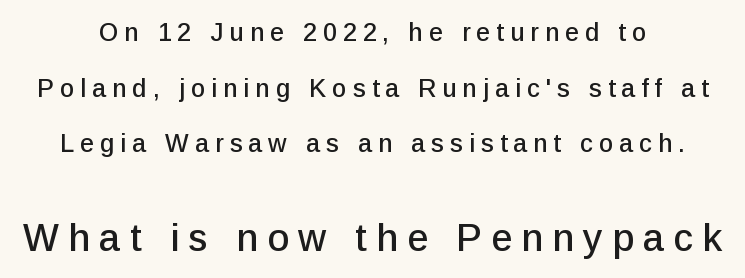
The image shows 38 px sans-serif type, upright; set centered, loose line spacing (2.23x), unusually wide letter spacing (+0.24 em), not underlined; the second (bottom) block is 1.52x larger; low stroke contrast and a medium x-height.
